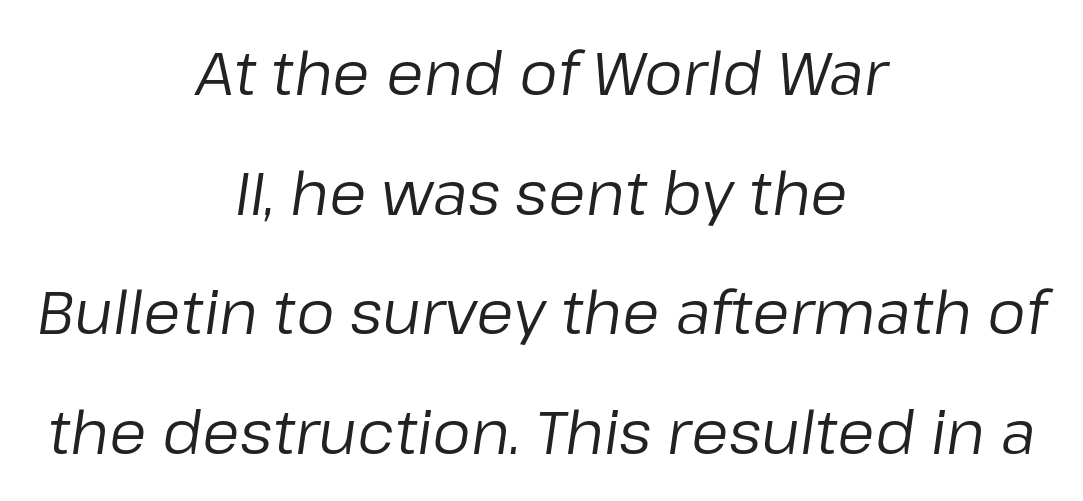
Q: Is the text bold? A: No.
Q: Is the text italic (slanted)? A: Yes, it leans right by about 8 degrees.
Q: Is the text underlined? A: No.
Q: How is the paragraph aligned? A: Centered.
Q: Is the spacing between letters normal or unusually wide? A: Normal.
Q: Is the spacing between lines tight, normal or loose? A: Loose.
Q: Width (condensed, normal, or wide)? A: Normal.
Q: Stroke contrast? A: Low.
Q: x-height? A: Medium.
Q: Monospaced? A: No.
